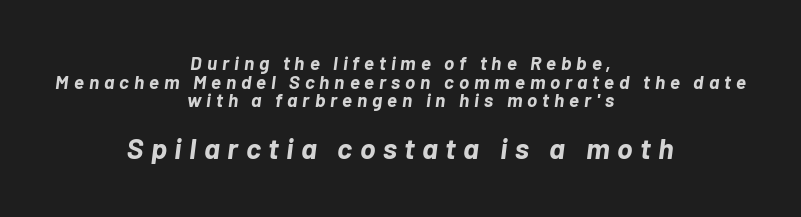
{"italic": "yes", "lean": "right", "slant_degrees": 7, "bold": "yes", "weight": "bold", "width": "normal", "stroke_contrast": "low", "x_height": "medium", "monospaced": "no", "underline": "no", "align": "center", "line_spacing": "tight", "line_spacing_ratio": 0.98, "letter_spacing": "wide", "letter_spacing_em": 0.26, "larger_block": "second", "size_ratio": 1.53, "glyph_px": 29}
